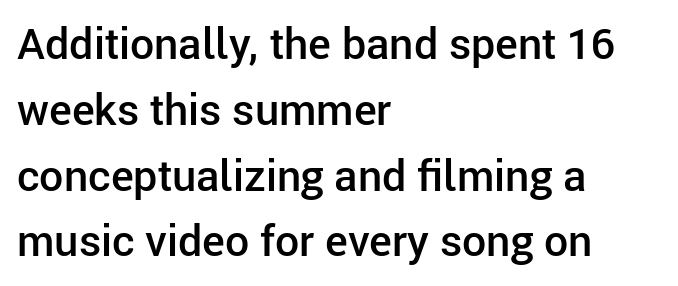
{"serif": "no", "italic": "no", "bold": "semi", "weight": "semibold", "width": "normal", "stroke_contrast": "low", "x_height": "medium", "monospaced": "no", "underline": "no", "align": "left", "line_spacing": "normal", "line_spacing_ratio": 1.53, "letter_spacing": "normal", "letter_spacing_em": 0.0, "glyph_px": 43}
